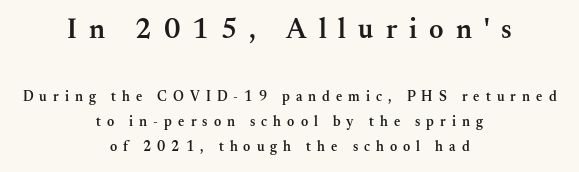
Q: Is the text bold? A: Semi-bold.
Q: Is the text italic (slanted)? A: No, it is upright.
Q: Is the typeface a serif or a sans-serif typeface? A: Serif.
Q: Is the text underlined? A: No.
Q: How is the paragraph aligned? A: Centered.
Q: Is the spacing between letters normal or unusually wide? A: Unusually wide.
Q: Which block of text is set in a larger size, the first (top) or the second (bottom)? A: The first (top) one.
Q: Width (condensed, normal, or wide)? A: Normal.
Q: Stroke contrast? A: Medium.
Q: x-height? A: Small.
Q: Monospaced? A: No.
